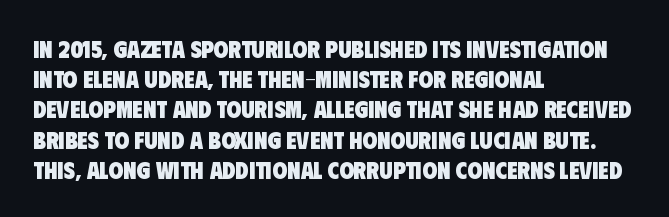
{"bold": "yes", "underline": "no", "align": "left", "line_spacing": "normal", "line_spacing_ratio": 1.26, "letter_spacing": "normal", "letter_spacing_em": 0.0, "glyph_px": 24}
